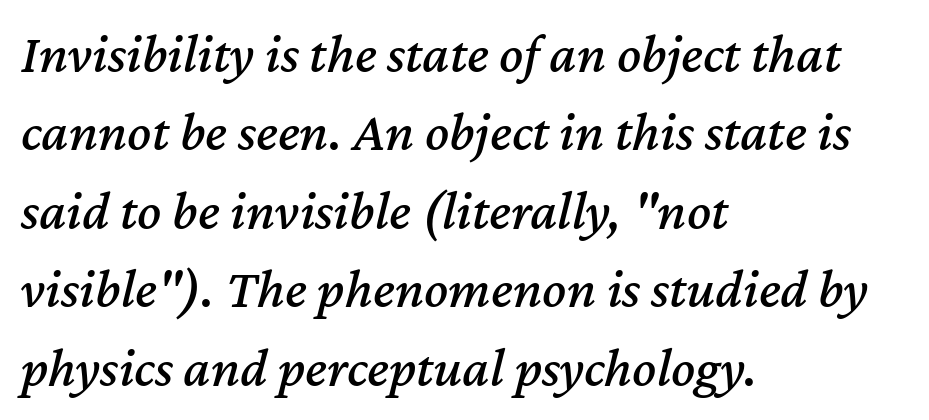
Q: Is the text italic (slanted)? A: Yes, it leans right by about 12 degrees.
Q: Is the text underlined? A: No.
Q: How is the paragraph aligned? A: Left-aligned.
Q: Is the spacing between letters normal or unusually wide? A: Normal.
Q: Is the spacing between lines tight, normal or loose? A: Normal.
Q: Width (condensed, normal, or wide)? A: Normal.
Q: Stroke contrast? A: Medium.
Q: x-height? A: Medium.
Q: Monospaced? A: No.
